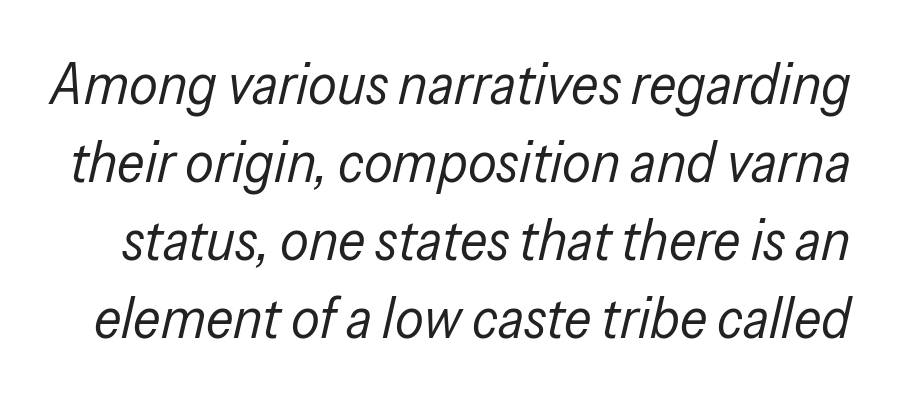
Here the designer chose a conventional face with non-uniform glyph widths. Observe the ordinary spacing: letters are neighbours, not strangers. Weight class: somewhere from thin through regular. The space between consecutive lines is moderate.
